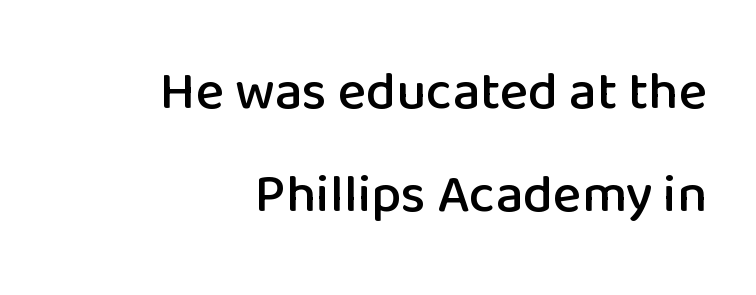
The passage shown is typed in a proportional face where columns would drift. The designer dialed line spacing up above the default. In CSS terms this would be text-align: right. Just letters on the line, the space beneath them empty.
